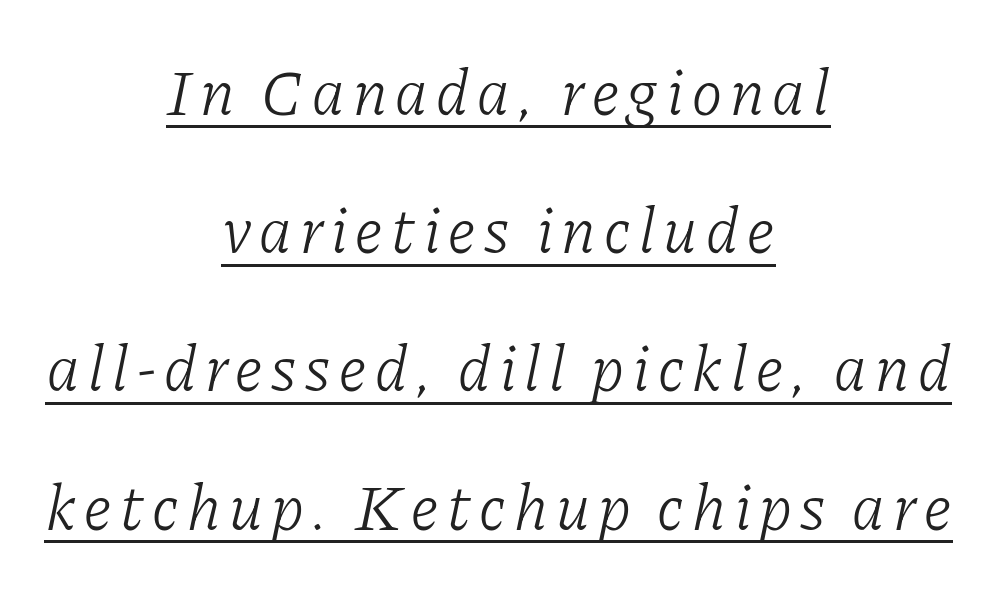
The image shows 64 px light serif type, italic (leaning right); set centered, loose line spacing (2.16x), underlined; low stroke contrast and a medium x-height.
